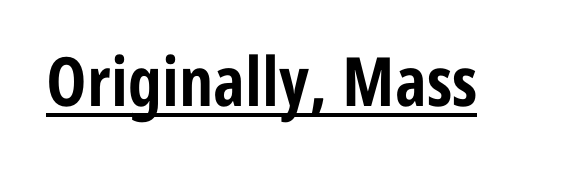
The image shows 68 px bold, condensed sans-serif type, upright; set normal letter spacing, underlined; low stroke contrast and a medium x-height.
